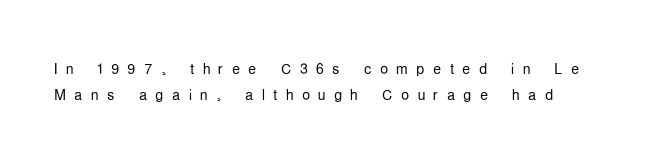
Q: Is the text bold? A: No.
Q: Is the text italic (slanted)? A: No, it is upright.
Q: Is the text underlined? A: No.
Q: Is the spacing between letters normal or unusually wide? A: Unusually wide.
Q: Is the spacing between lines tight, normal or loose? A: Normal.
